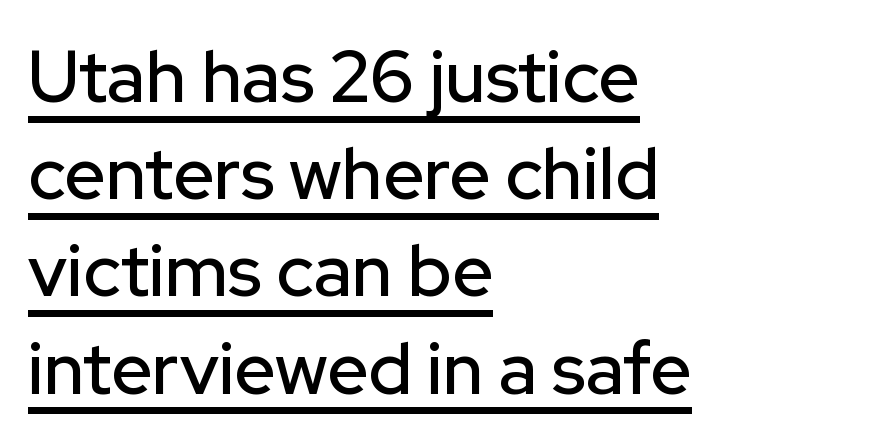
The rendered words wear a rule along their underside. Do the characters align in a grid? No, the font is proportional. It's the straight-up-and-down kind of type. The letters sit at their default tracking, neither squeezed nor spread. Line starts are locked; line ends wander.
